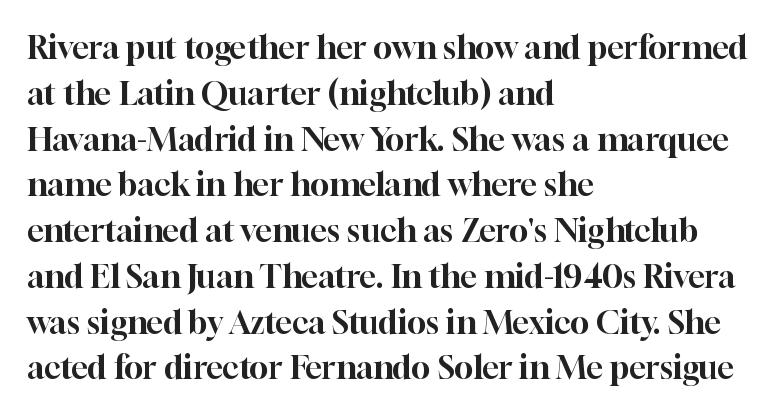
The image shows 32 px serif type, upright; set left-aligned, normal line spacing (1.43x), normal letter spacing, not underlined; high stroke contrast and a medium x-height.
